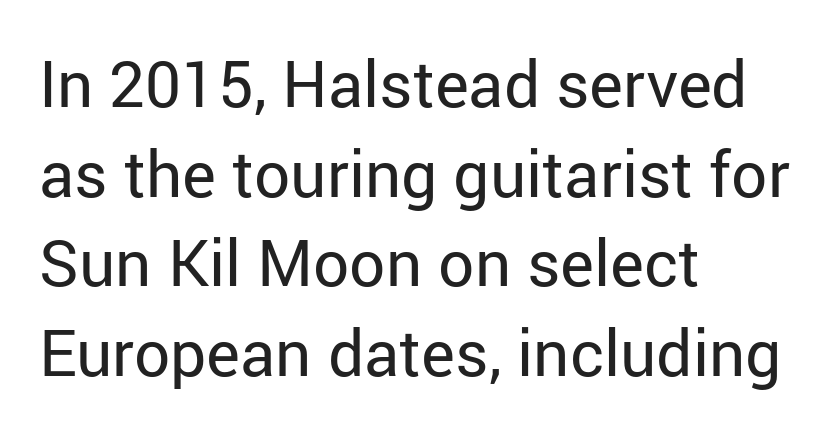
The image shows 64 px regular-weight sans-serif type, upright; set left-aligned, normal line spacing (1.4x), normal letter spacing, not underlined; low stroke contrast and a medium x-height.
